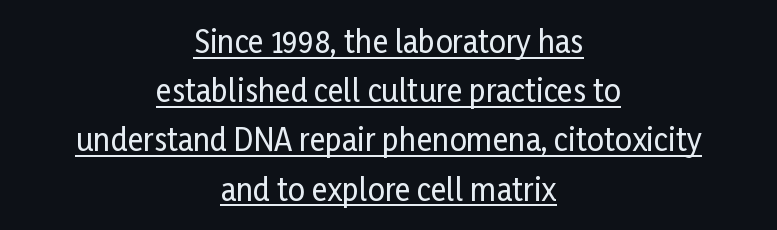
The typesetter chose a symmetrical, centered arrangement here. The letters stand straight up with perfectly vertical stems. You could not count columns in this text — the font is proportionally spaced. This is underlined copy, the kind a proofreader might mark for attention. The line-height multiplier appears to be the usual default.
